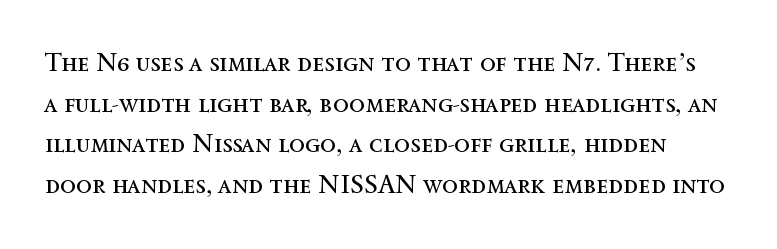
The image shows 26 px text type, upright; set normal line spacing (1.56x), normal letter spacing, not underlined.
